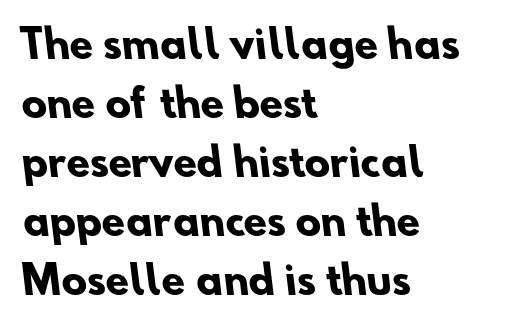
{"serif": "no", "bold": "yes", "weight": "heavy", "width": "normal", "stroke_contrast": "low", "x_height": "small", "monospaced": "no", "underline": "no", "align": "left", "line_spacing": "normal", "line_spacing_ratio": 1.55, "letter_spacing": "normal", "letter_spacing_em": 0.0, "glyph_px": 38}
